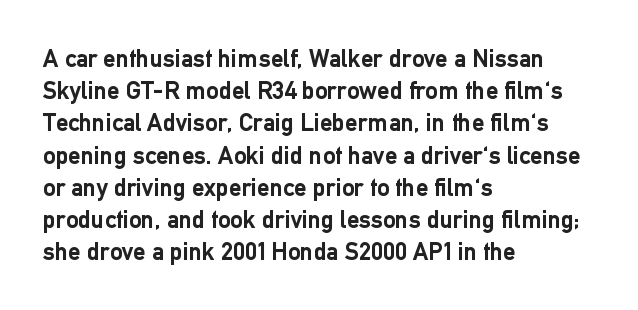
Q: Is the text bold? A: Yes.
Q: Is the text italic (slanted)? A: No, it is upright.
Q: Is the text underlined? A: No.
Q: How is the paragraph aligned? A: Left-aligned.
Q: Is the spacing between letters normal or unusually wide? A: Normal.
Q: Is the spacing between lines tight, normal or loose? A: Normal.
